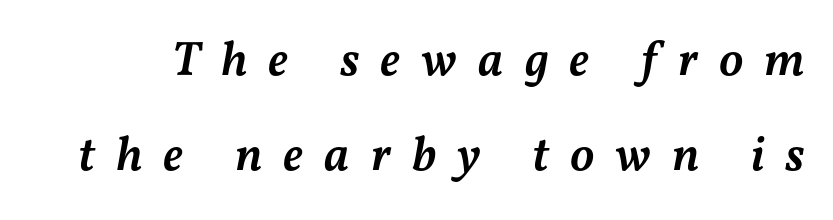
{"italic": "yes", "lean": "right", "slant_degrees": 11, "bold": "semi", "weight": "semibold", "width": "normal", "stroke_contrast": "medium", "x_height": "medium", "monospaced": "no", "underline": "no", "line_spacing": "loose", "line_spacing_ratio": 1.93, "letter_spacing": "wide", "letter_spacing_em": 0.43, "glyph_px": 49}
